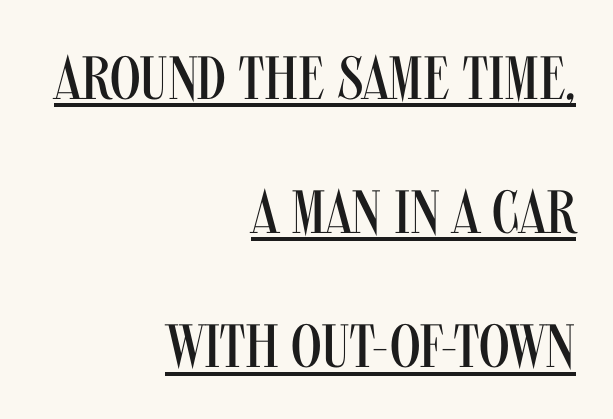
The image shows 61 px regular-weight, condensed sans-serif type, upright; set right-aligned, loose line spacing (2.2x), normal letter spacing, underlined; medium stroke contrast and a large x-height.
